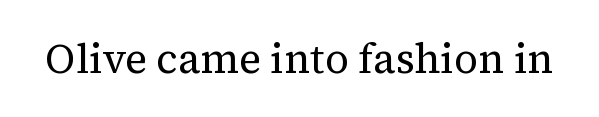
The glyphs are unaccompanied by any horizontal stroke below them. Here the designer chose a conventional face with non-uniform glyph widths. Are there feet on the stems? There are — it's a serif. The font sits on the lighter half of the weight spectrum, regular included.
